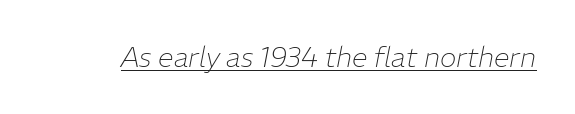
Italic? Definitely — the glyphs are oblique. The face used here is proportionally spaced, like ordinary book or web type. These lines keep a tight, regular rhythm from letter to letter. Check the space under the baseline: a stroke is drawn there.
